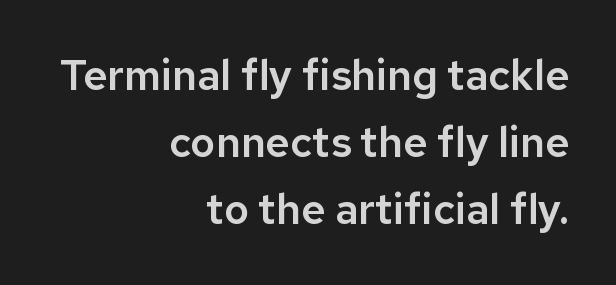
{"serif": "no", "italic": "no", "width": "normal", "stroke_contrast": "low", "x_height": "medium", "monospaced": "no", "underline": "no", "align": "right", "line_spacing": "normal", "line_spacing_ratio": 1.6, "letter_spacing": "normal", "letter_spacing_em": 0.0, "glyph_px": 42}
